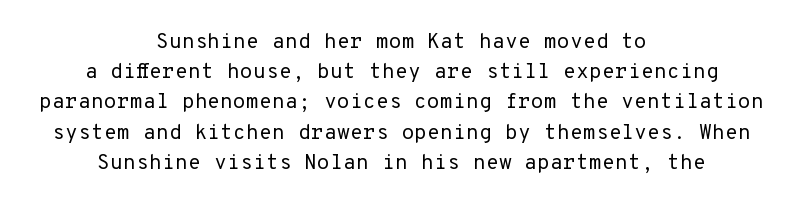
A bare baseline throughout the passage. Weight: in the light-to-regular range. This sample uses plain, unmodified letter spacing. The lettering holds an erect, upright posture throughout. Horizontally, the lines are justified to the midpoint only. Interline gaps are of average width in this sample.
